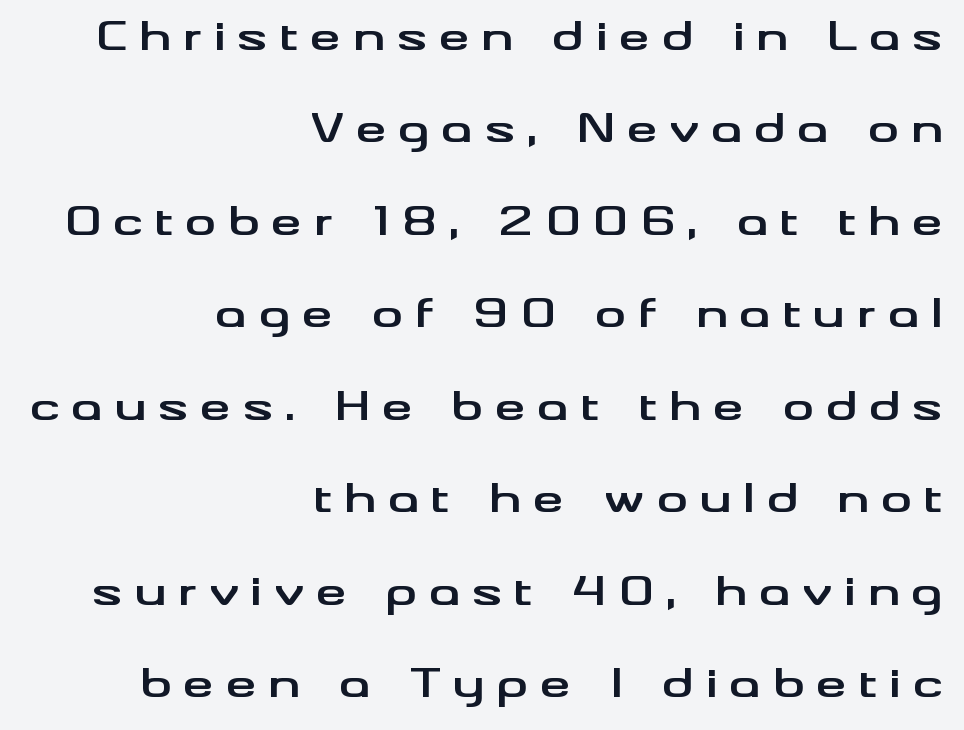
Alignment: flush right. Here the designer chose a conventional face with non-uniform glyph widths. You could fit nearly another row in the gap between these rows. If you drew a line through each stem, it would be perfectly vertical. Characters follow at a spacing far wider than the type designer built in.
